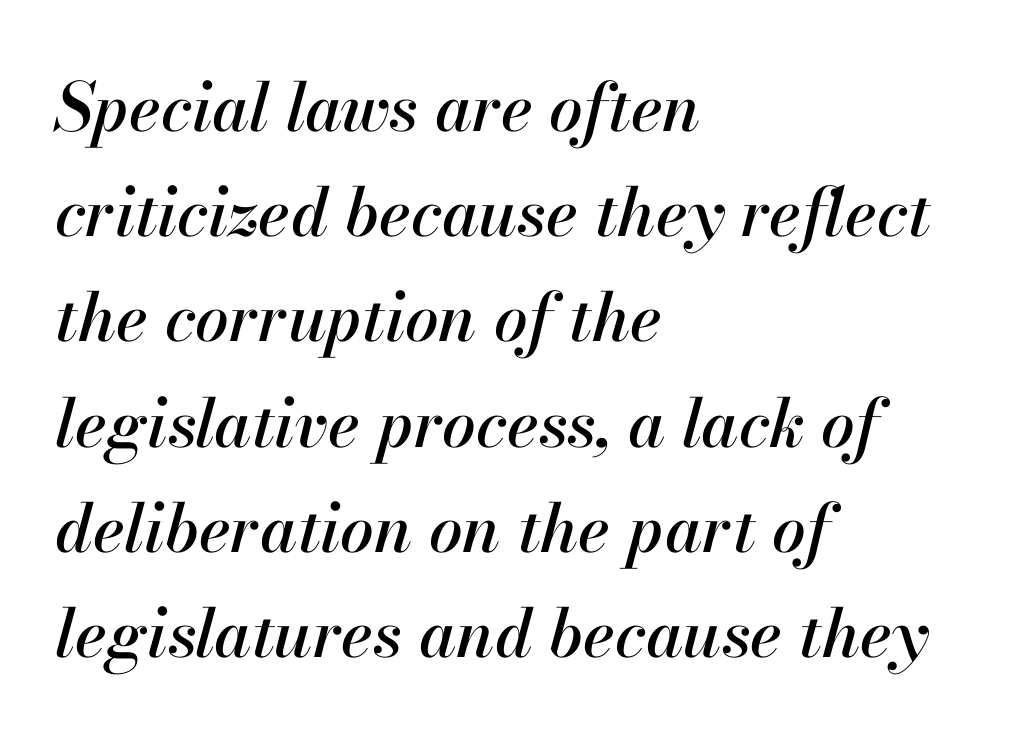
Q: Is the text italic (slanted)? A: Yes, it leans right by about 13 degrees.
Q: Is the text underlined? A: No.
Q: How is the paragraph aligned? A: Left-aligned.
Q: Is the spacing between letters normal or unusually wide? A: Normal.
Q: Is the spacing between lines tight, normal or loose? A: Normal.
Q: Width (condensed, normal, or wide)? A: Normal.
Q: Stroke contrast? A: High.
Q: x-height? A: Small.
Q: Monospaced? A: No.
